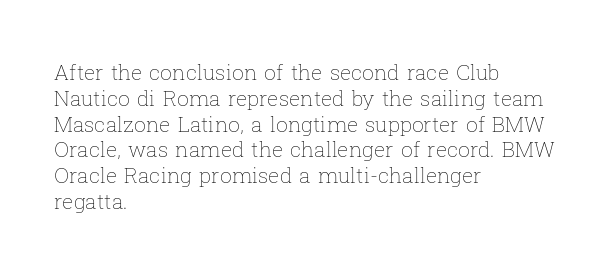
Q: Is the text bold? A: No.
Q: Is the text italic (slanted)? A: No, it is upright.
Q: Is the text underlined? A: No.
Q: How is the paragraph aligned? A: Left-aligned.
Q: Is the spacing between letters normal or unusually wide? A: Normal.
